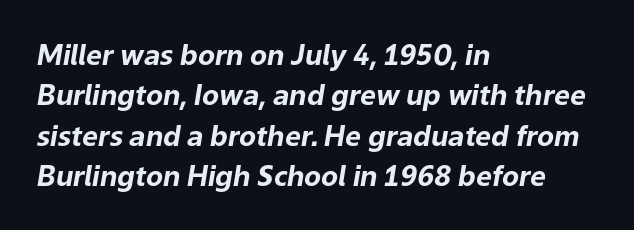
Default kerning and tracking; the words read as compact shapes. The baseline area is clear. The rendering uses a moderate line-height, typical for paragraphs. Notice how the stems are inclined rather than vertical — that's the hallmark of italics. Typographic density is high because the face is bold. Note the varied advance widths — an 'i' is clearly narrower than an 'm'.
